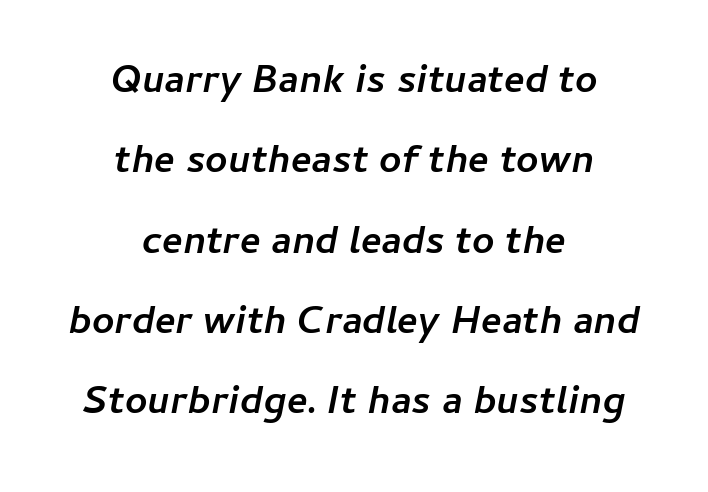
Q: Is the text bold? A: Yes.
Q: Is the text italic (slanted)? A: Yes, it leans right by about 11 degrees.
Q: Is the text underlined? A: No.
Q: How is the paragraph aligned? A: Centered.
Q: Is the spacing between letters normal or unusually wide? A: Normal.
Q: Is the spacing between lines tight, normal or loose? A: Loose.
Q: Width (condensed, normal, or wide)? A: Normal.
Q: Stroke contrast? A: Low.
Q: x-height? A: Medium.
Q: Monospaced? A: No.
